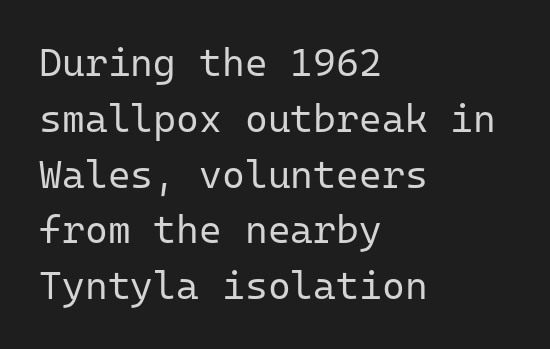
Q: Is the text bold? A: No.
Q: Is the text italic (slanted)? A: No, it is upright.
Q: Is the typeface a serif or a sans-serif typeface? A: Sans-serif.
Q: Is the text underlined? A: No.
Q: How is the paragraph aligned? A: Left-aligned.
Q: Is the spacing between letters normal or unusually wide? A: Normal.
Q: Is the spacing between lines tight, normal or loose? A: Normal.
Q: Width (condensed, normal, or wide)? A: Normal.
Q: Stroke contrast? A: Low.
Q: x-height? A: Medium.
Q: Monospaced? A: Yes.
